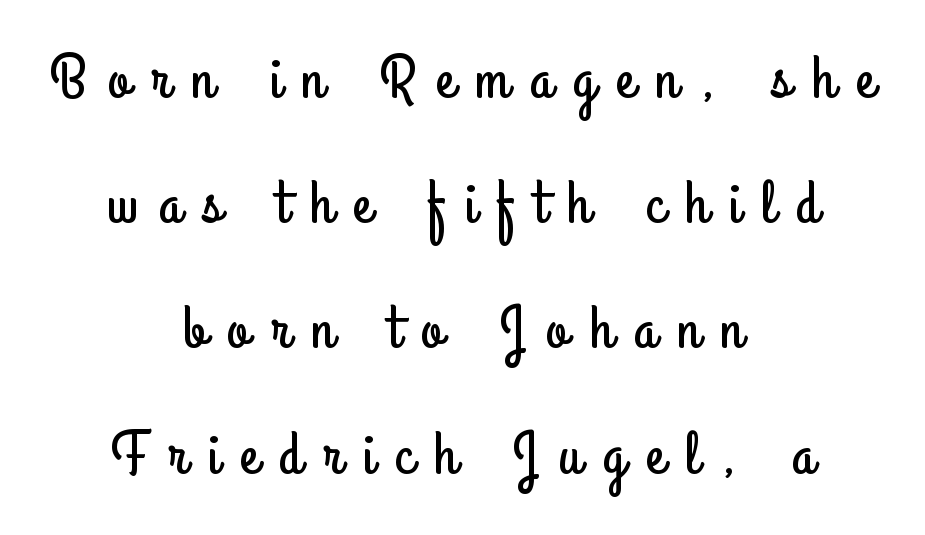
Q: Is the typeface a serif or a sans-serif typeface? A: Sans-serif.
Q: Is the text underlined? A: No.
Q: How is the paragraph aligned? A: Centered.
Q: Is the spacing between letters normal or unusually wide? A: Unusually wide.
Q: Is the spacing between lines tight, normal or loose? A: Loose.
Q: Width (condensed, normal, or wide)? A: Condensed.
Q: Stroke contrast? A: Low.
Q: x-height? A: Small.
Q: Monospaced? A: No.
